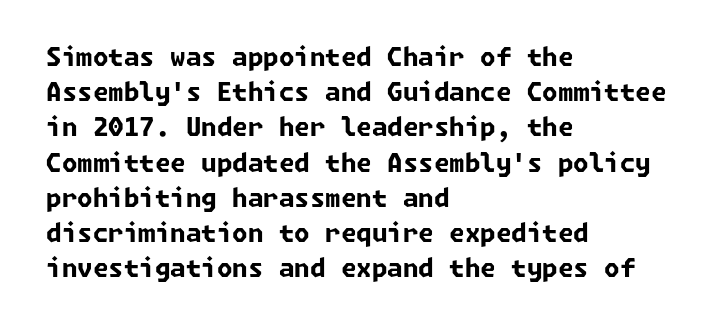
The image shows 25 px bold type; set left-aligned, normal line spacing (1.41x), normal letter spacing, not underlined.
